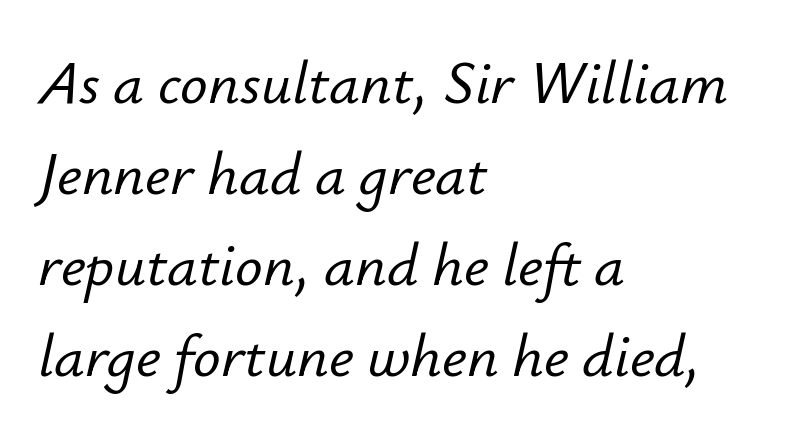
The image shows 61 px text type, italic (leaning right); set left-aligned, normal line spacing (1.49x), normal letter spacing, not underlined; low stroke contrast and a small x-height.
